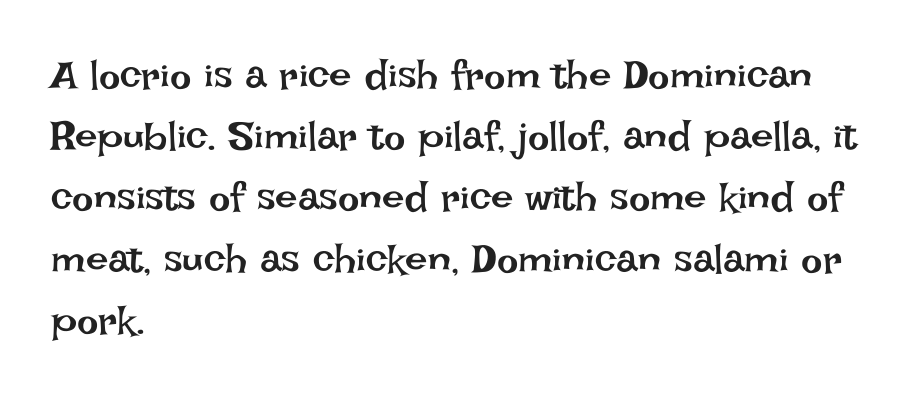
Proportional: the letters do not fall into vertical columns. Designer's note — italics off, roman on. What stands out about the letter spacing? Nothing — it is the standard amount. Leading matches the norm, producing a regular column. Leftover space on each line is placed entirely after the last word.
